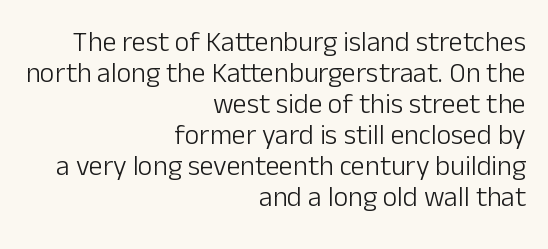
The image shows 28 px light sans-serif type, upright; set right-aligned, tight line spacing (1.11x), normal letter spacing, not underlined; low stroke contrast and a medium x-height.
